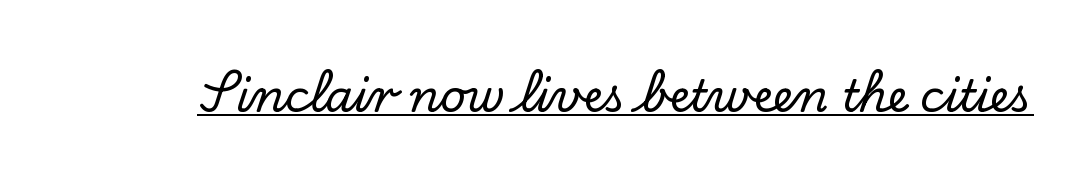
The image shows 44 px serif type; set normal letter spacing, underlined; low stroke contrast and a small x-height.
